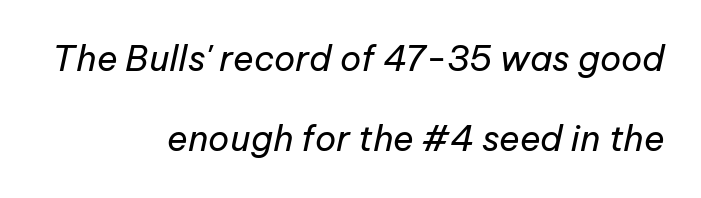
Q: Is the text bold? A: No.
Q: Is the text italic (slanted)? A: Yes, it leans right by about 12 degrees.
Q: Is the text underlined? A: No.
Q: How is the paragraph aligned? A: Right-aligned.
Q: Is the spacing between letters normal or unusually wide? A: Normal.
Q: Is the spacing between lines tight, normal or loose? A: Loose.
Q: Width (condensed, normal, or wide)? A: Normal.
Q: Stroke contrast? A: Low.
Q: x-height? A: Medium.
Q: Monospaced? A: No.
